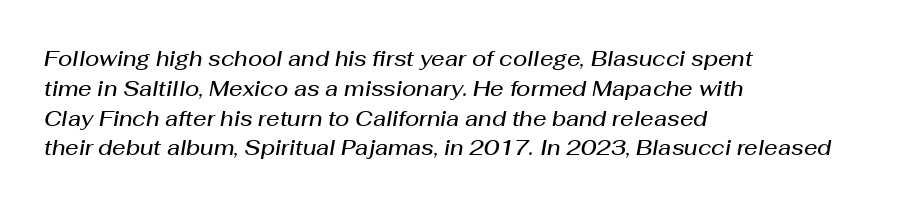
Q: Is the text bold? A: Semi-bold.
Q: Is the text italic (slanted)? A: Yes, it leans right by about 10 degrees.
Q: Is the text underlined? A: No.
Q: How is the paragraph aligned? A: Left-aligned.
Q: Is the spacing between letters normal or unusually wide? A: Normal.
Q: Is the spacing between lines tight, normal or loose? A: Normal.
